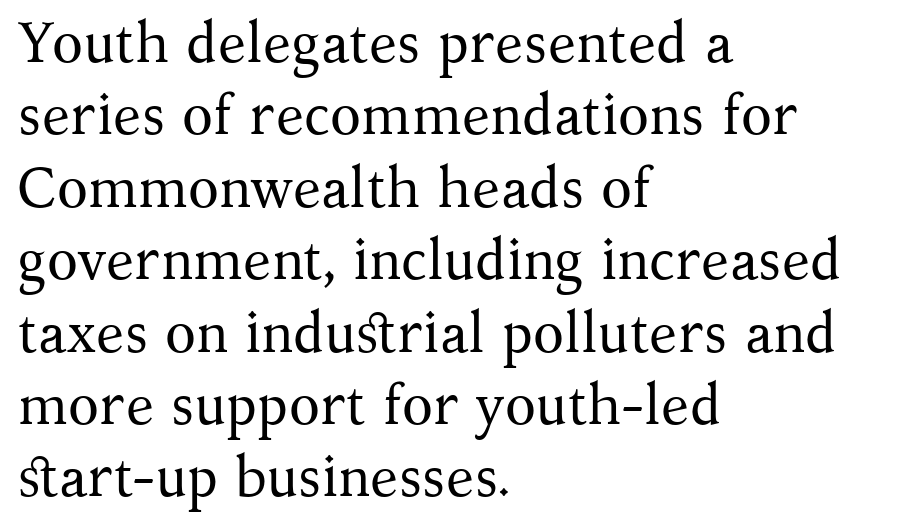
{"serif": "yes", "italic": "no", "bold": "no", "weight": "regular", "width": "normal", "stroke_contrast": "medium", "x_height": "medium", "monospaced": "no", "underline": "no", "align": "left", "line_spacing": "normal", "line_spacing_ratio": 1.27, "letter_spacing": "normal", "letter_spacing_em": 0.0, "glyph_px": 57}
